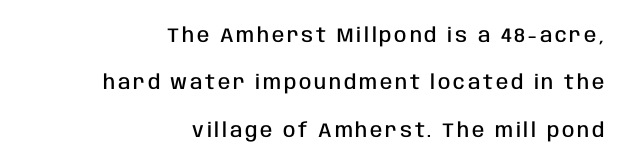
The zone under the glyphs is completely vacant. Horizontal alignment here is rightward, an uncommon choice for prose. The strokes are fattened partway — semibold, not bold. Each new line begins a long way beneath the previous one. Style check: upright.
